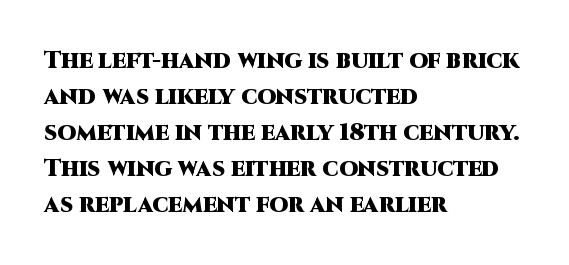
The image shows 24 px bold type, upright; set left-aligned, normal line spacing (1.5x), normal letter spacing, not underlined.
